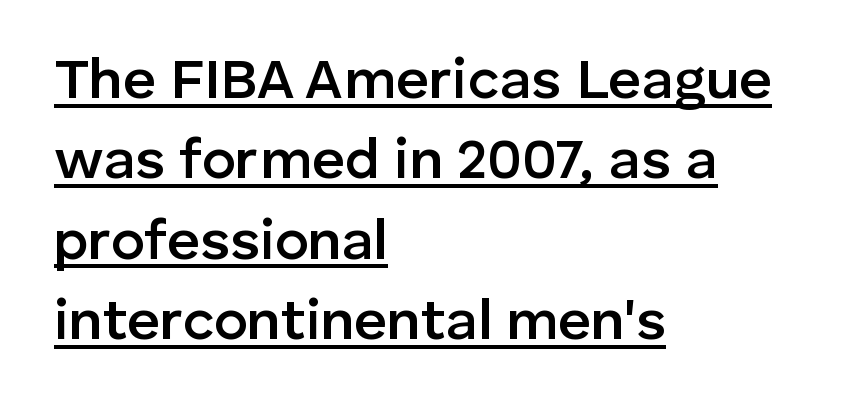
The image shows 57 px semibold sans-serif type, upright; set left-aligned, normal line spacing (1.41x), normal letter spacing, underlined; low stroke contrast and a medium x-height.
